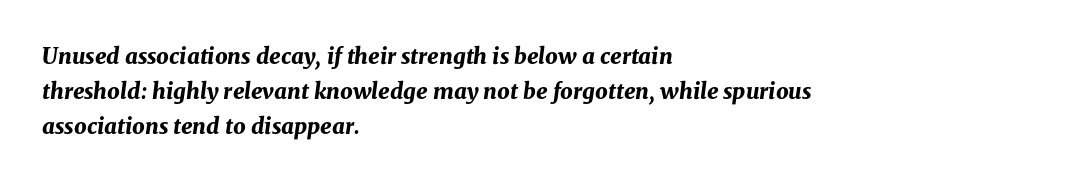
Q: Is the text bold? A: Yes.
Q: Is the text italic (slanted)? A: Yes, it leans right by about 8 degrees.
Q: Is the text underlined? A: No.
Q: How is the paragraph aligned? A: Left-aligned.
Q: Is the spacing between letters normal or unusually wide? A: Normal.
Q: Is the spacing between lines tight, normal or loose? A: Normal.
